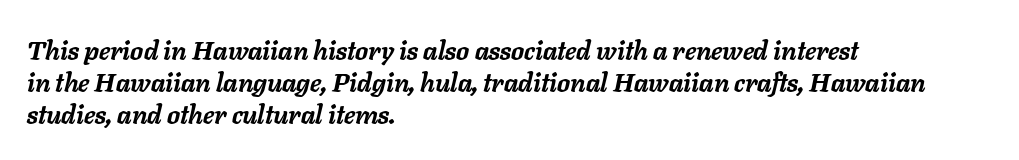
The image shows 26 px bold type, italic (leaning right); set left-aligned, line spacing 1.24x, normal letter spacing, not underlined.
